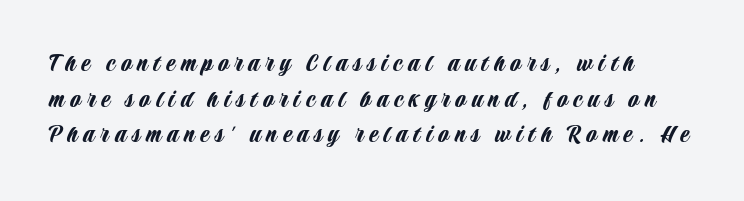
The image shows 27 px text type; set normal line spacing (1.32x), unusually wide letter spacing (+0.21 em), not underlined.
